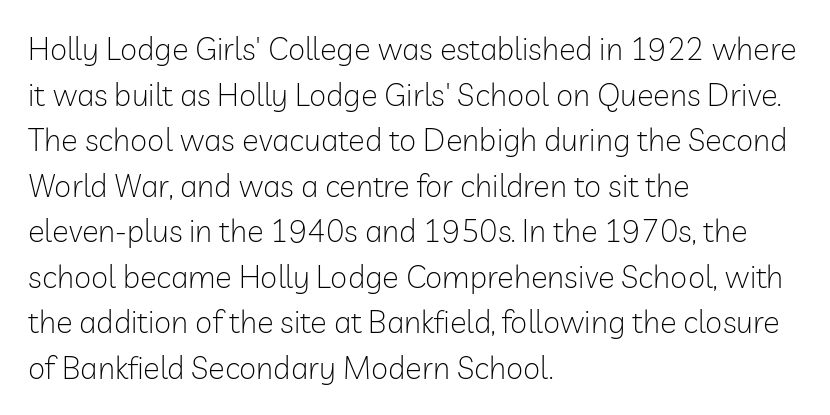
{"serif": "no", "italic": "no", "bold": "no", "weight": "light", "width": "normal", "stroke_contrast": "low", "x_height": "medium", "monospaced": "no", "underline": "no", "align": "left", "line_spacing": "normal", "line_spacing_ratio": 1.47, "letter_spacing": "normal", "letter_spacing_em": 0.0, "glyph_px": 31}
